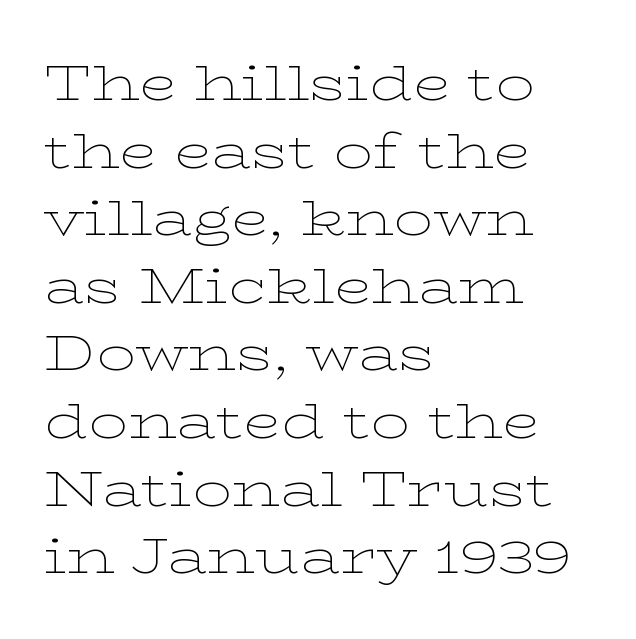
Tall strokes in this sample are plumb rather than angled. This sample has the flowing, uneven cadence of proportional lettering. A light-to-regular cut is what we see here. The rows are spaced the way most documents space them. This sample uses plain, unmodified letter spacing.
